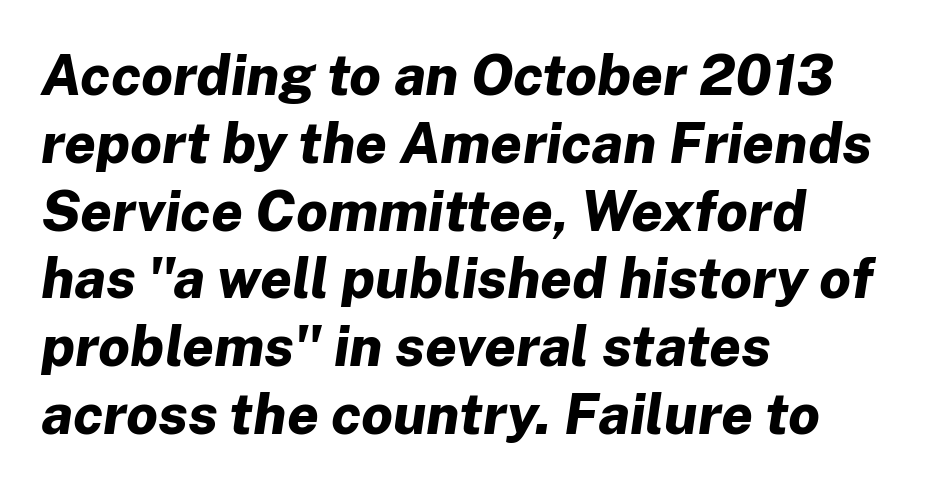
{"italic": "yes", "lean": "right", "slant_degrees": 8, "bold": "yes", "weight": "bold", "width": "normal", "stroke_contrast": "low", "x_height": "medium", "monospaced": "no", "underline": "no", "align": "left", "line_spacing_ratio": 1.21, "letter_spacing": "normal", "letter_spacing_em": 0.0, "glyph_px": 56}
